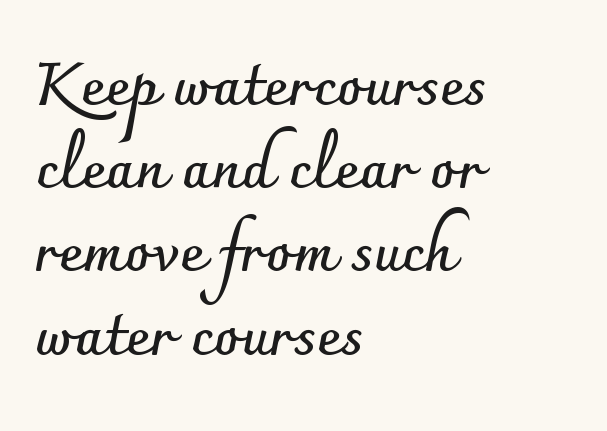
Is the type bold? Yes — the strokes are clearly thick and heavy. Spacing verdict: proportional, widths tailored to each character. The text block is weighted toward the left margin, trailing off unevenly rightward. Classification — sans serif. Type without underlining. Quick note: interline space is typical.
